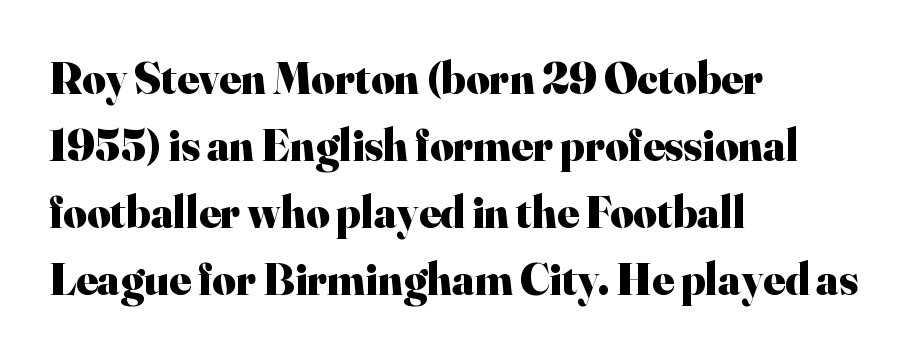
Typographic density is high because the face is bold. The ragged edge is on the right, which tells us the setting is flush left. Note the varied advance widths — an 'i' is clearly narrower than an 'm'. This rendering leaves character spacing at its baseline value. The baseline area is clear.
